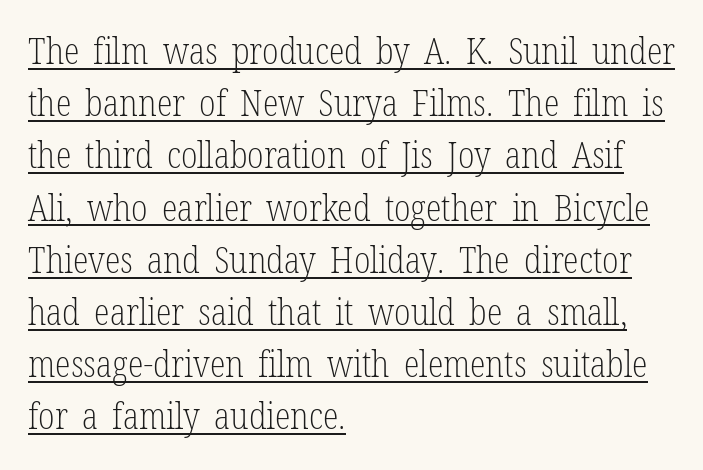
The rendering uses a moderate line-height, typical for paragraphs. It's the straight-up-and-down kind of type. These lines are set flush left with a ragged right edge. This is underlined copy, the kind a proofreader might mark for attention.
